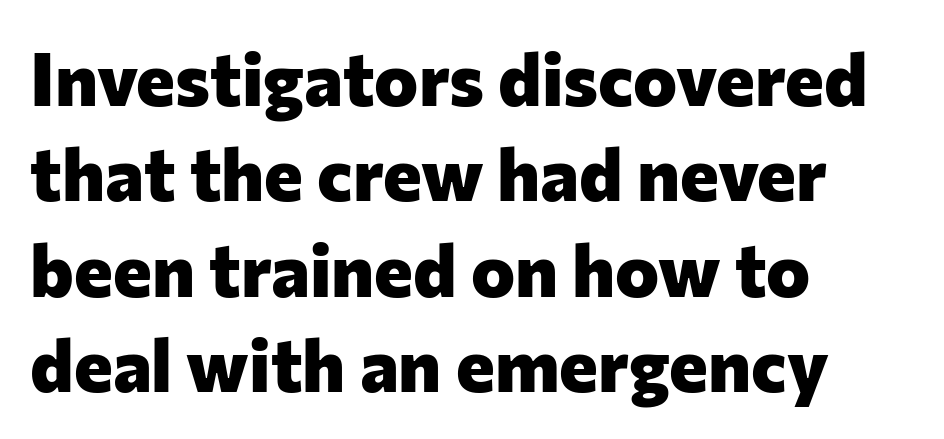
Q: Is the text bold? A: Yes.
Q: Is the text italic (slanted)? A: No, it is upright.
Q: Is the typeface a serif or a sans-serif typeface? A: Sans-serif.
Q: Is the text underlined? A: No.
Q: How is the paragraph aligned? A: Left-aligned.
Q: Is the spacing between letters normal or unusually wide? A: Normal.
Q: Is the spacing between lines tight, normal or loose? A: Normal.
Q: Width (condensed, normal, or wide)? A: Normal.
Q: Stroke contrast? A: Low.
Q: x-height? A: Medium.
Q: Monospaced? A: No.
